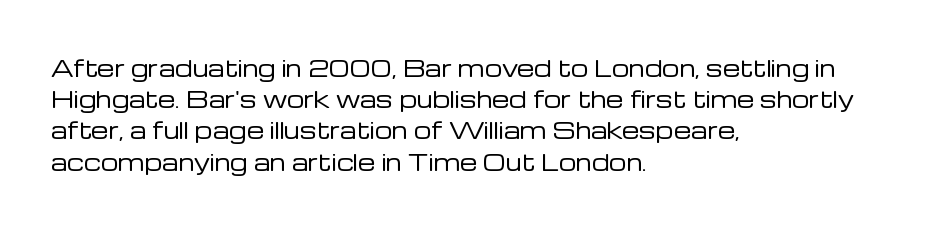
Q: Is the text bold? A: No.
Q: Is the text italic (slanted)? A: No, it is upright.
Q: Is the text underlined? A: No.
Q: How is the paragraph aligned? A: Left-aligned.
Q: Is the spacing between letters normal or unusually wide? A: Normal.
Q: Is the spacing between lines tight, normal or loose? A: Normal.
